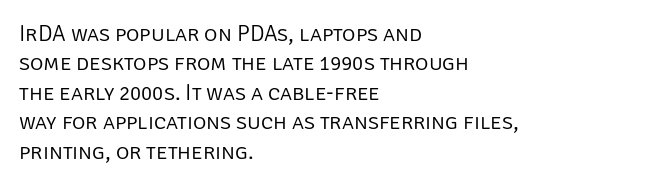
The image shows 23 px text type, upright; set left-aligned, normal line spacing (1.28x), normal letter spacing, not underlined.
